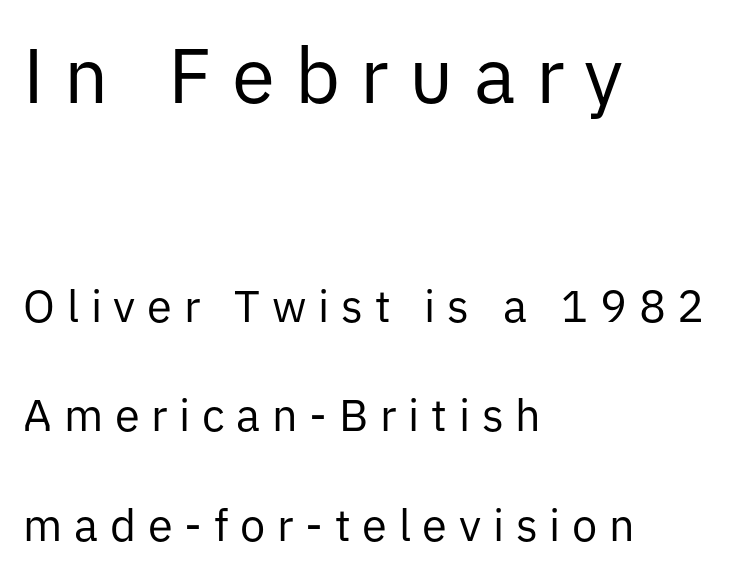
{"serif": "no", "italic": "no", "bold": "no", "weight": "regular", "width": "normal", "stroke_contrast": "low", "x_height": "medium", "monospaced": "no", "underline": "no", "align": "left", "line_spacing": "loose", "line_spacing_ratio": 2.43, "letter_spacing": "wide", "letter_spacing_em": 0.26, "larger_block": "first", "size_ratio": 1.73, "glyph_px": 78}
